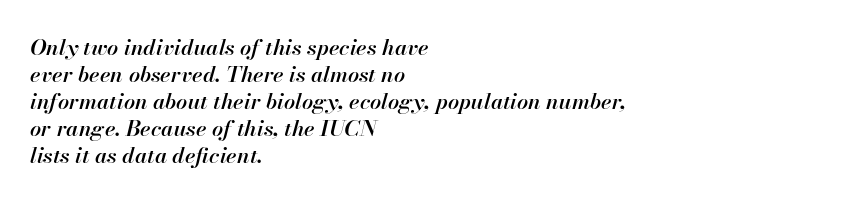
The gaps between neighbouring characters are ordinary and unremarkable. These lines stack with their left ends in a neat column. Honestly, there is no underline to notice here at all. Italic? Definitely — the glyphs are oblique. Weight check: semibold — heavier than regular, not quite bold.
